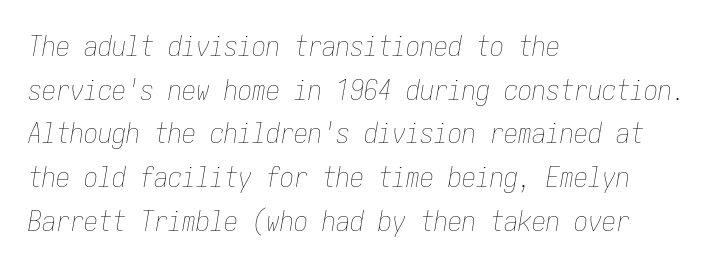
Q: Is the text bold? A: No.
Q: Is the text italic (slanted)? A: Yes, it leans right by about 10 degrees.
Q: Is the text underlined? A: No.
Q: How is the paragraph aligned? A: Left-aligned.
Q: Is the spacing between letters normal or unusually wide? A: Normal.
Q: Is the spacing between lines tight, normal or loose? A: Normal.
Q: Width (condensed, normal, or wide)? A: Condensed.
Q: Stroke contrast? A: Low.
Q: x-height? A: Medium.
